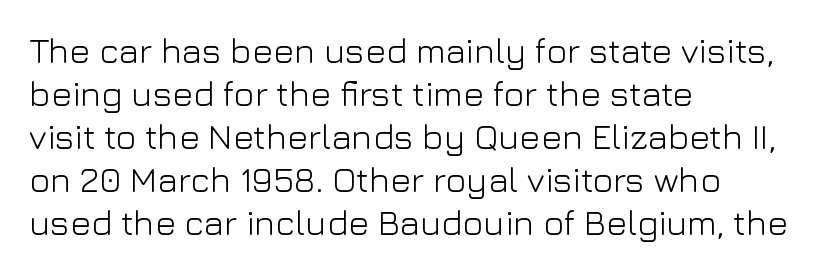
{"serif": "no", "italic": "no", "bold": "no", "weight": "light", "width": "normal", "stroke_contrast": "low", "x_height": "medium", "monospaced": "no", "underline": "no", "align": "left", "line_spacing_ratio": 1.23, "letter_spacing": "normal", "letter_spacing_em": 0.0, "glyph_px": 35}
